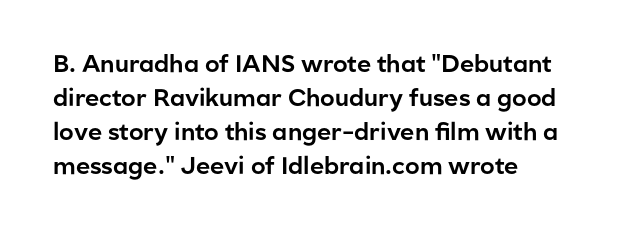
Q: Is the text italic (slanted)? A: No, it is upright.
Q: Is the text underlined? A: No.
Q: Is the spacing between letters normal or unusually wide? A: Normal.
Q: Is the spacing between lines tight, normal or loose? A: Normal.
